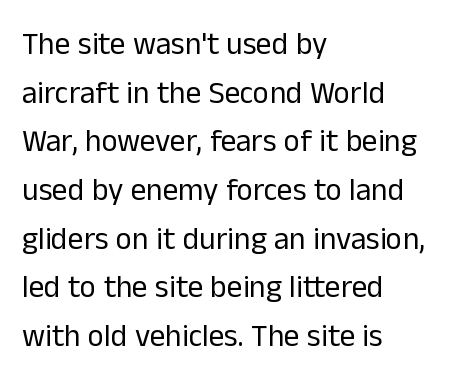
Compared with a typical body face, this is equally light or lighter still. Teacher's note: observe the even left margin — that is flush-left alignment. Is this a fixed-width face? No — the glyphs have proportional, varying widths. The letters stand straight up with perfectly vertical stems. This sample uses plain, unmodified letter spacing.
